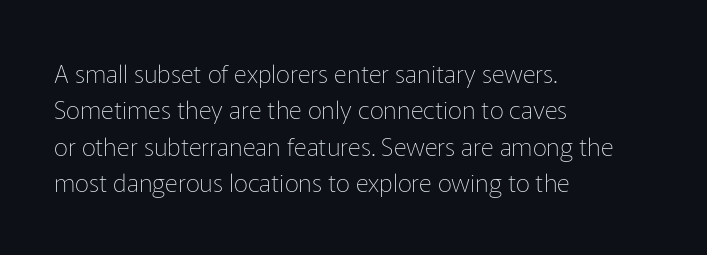
{"italic": "no", "bold": "no", "underline": "no", "align": "left", "line_spacing": "normal", "line_spacing_ratio": 1.46, "letter_spacing": "normal", "letter_spacing_em": 0.0, "glyph_px": 25}
